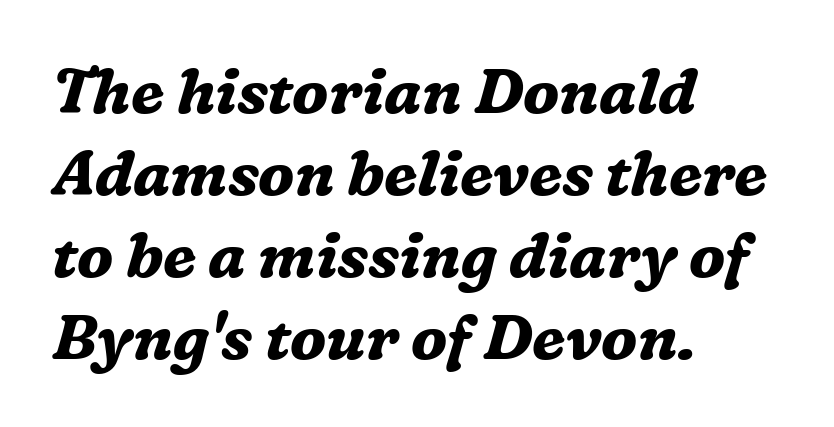
{"serif": "yes", "italic": "yes", "lean": "right", "slant_degrees": 16, "bold": "yes", "weight": "bold", "width": "normal", "stroke_contrast": "medium", "x_height": "medium", "monospaced": "no", "underline": "no", "align": "left", "line_spacing": "normal", "line_spacing_ratio": 1.32, "letter_spacing": "normal", "letter_spacing_em": 0.0, "glyph_px": 62}
